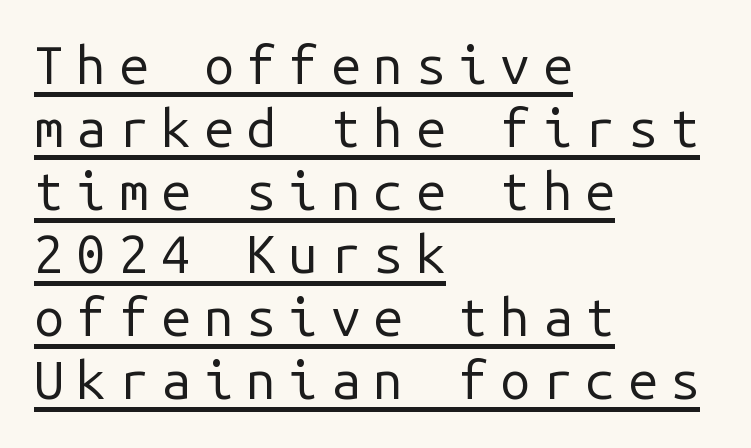
The image shows 53 px regular-weight sans-serif type, upright, monospaced; set left-aligned, line spacing 1.19x, unusually wide letter spacing (+0.24 em), underlined; low stroke contrast and a medium x-height.
